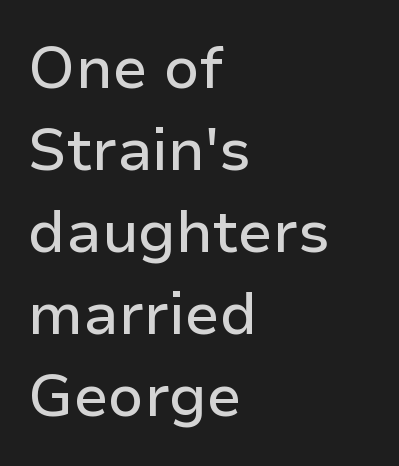
{"serif": "no", "italic": "no", "width": "normal", "stroke_contrast": "low", "x_height": "medium", "monospaced": "no", "underline": "no", "align": "left", "line_spacing": "normal", "line_spacing_ratio": 1.39, "letter_spacing": "normal", "letter_spacing_em": 0.0, "glyph_px": 59}
